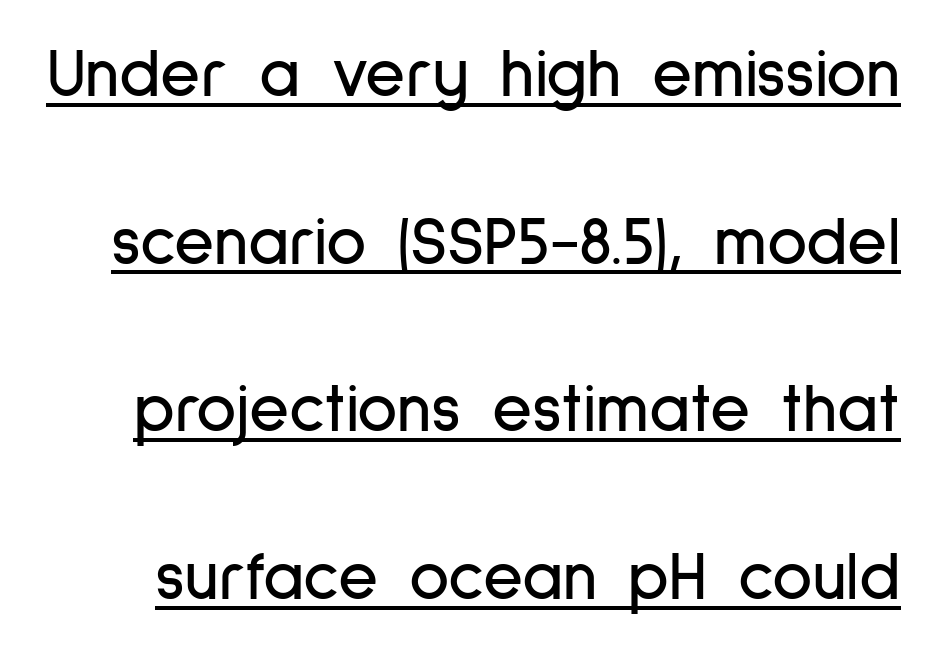
The image shows 69 px condensed sans-serif type, upright; set loose line spacing (2.43x), normal letter spacing, underlined; low stroke contrast and a medium x-height.
